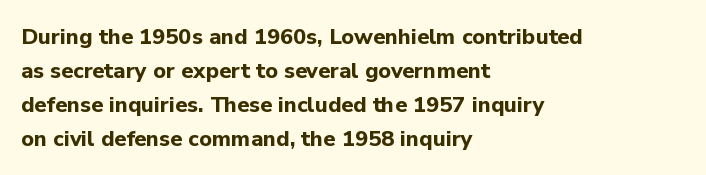
{"italic": "no", "bold": "yes", "underline": "no", "align": "left", "line_spacing": "normal", "line_spacing_ratio": 1.54, "letter_spacing": "normal", "letter_spacing_em": 0.0, "glyph_px": 22}
